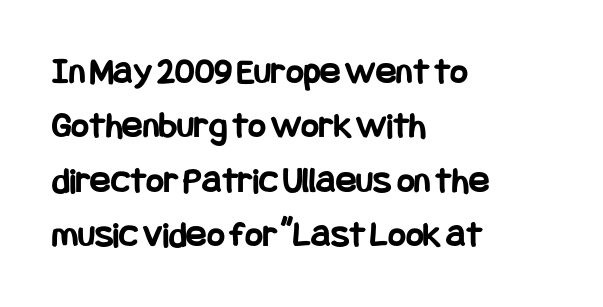
These lines carry a lot of weight — the face is fully bold. Stroke terminals: plain, sans-serif. Honestly, the letter spacing is just normal — you wouldn't notice it. Vertical strokes here are truly vertical.
